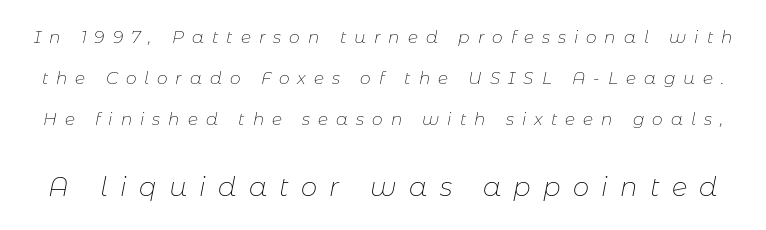
Q: Is the text bold? A: No.
Q: Is the text italic (slanted)? A: Yes, it leans right by about 11 degrees.
Q: Is the text underlined? A: No.
Q: Is the spacing between letters normal or unusually wide? A: Unusually wide.
Q: Is the spacing between lines tight, normal or loose? A: Loose.
Q: Which block of text is set in a larger size, the first (top) or the second (bottom)? A: The second (bottom) one.
